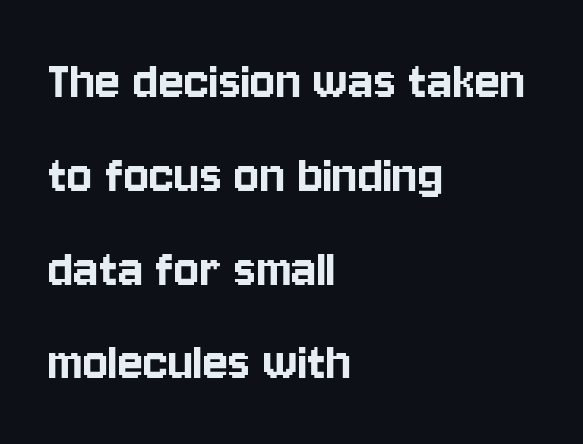
The image shows 59 px condensed sans-serif type, upright; set left-aligned, normal line spacing (1.59x), normal letter spacing, not underlined; low stroke contrast and a large x-height.
